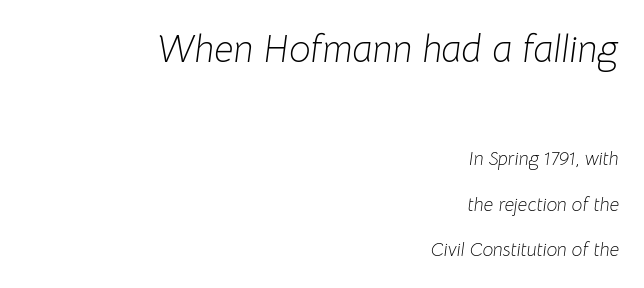
The image shows 38 px light type, italic (leaning right); set right-aligned, loose line spacing (2.39x), normal letter spacing, not underlined; the first (top) block is 2.0x larger; low stroke contrast and a medium x-height.
